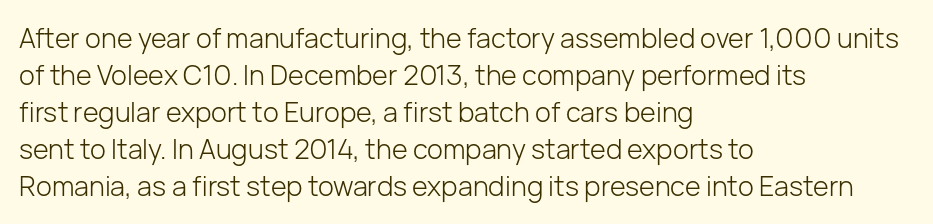
{"italic": "no", "bold": "no", "underline": "no", "align": "left", "line_spacing": "normal", "line_spacing_ratio": 1.37, "letter_spacing": "normal", "letter_spacing_em": 0.0, "glyph_px": 27}
